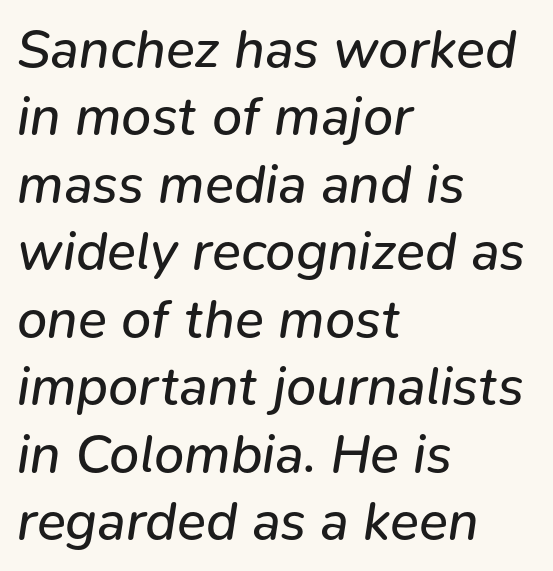
{"italic": "yes", "lean": "right", "slant_degrees": 9, "bold": "no", "weight": "regular", "width": "normal", "stroke_contrast": "low", "x_height": "medium", "monospaced": "no", "underline": "no", "align": "left", "line_spacing": "normal", "line_spacing_ratio": 1.25, "letter_spacing": "normal", "letter_spacing_em": 0.0, "glyph_px": 54}
